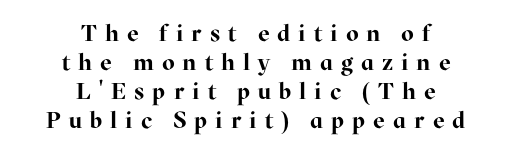
{"italic": "no", "bold": "yes", "underline": "no", "align": "center", "line_spacing": "normal", "line_spacing_ratio": 1.26, "letter_spacing": "wide", "letter_spacing_em": 0.35, "glyph_px": 23}
